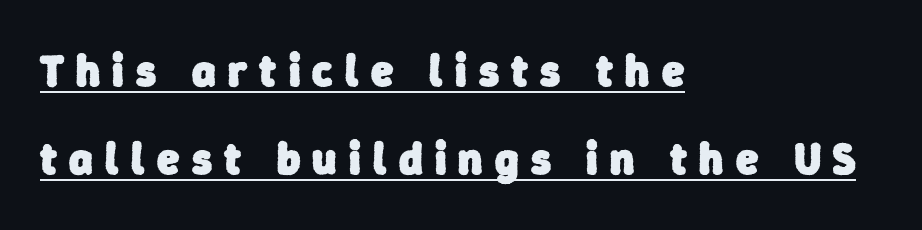
Left-aligned paragraph, ragged on the right. A baseline rule has been typeset under these characters. The passage shown is typed in a proportional face where columns would drift. Vertical spacing — loose. Classification — sans serif.
